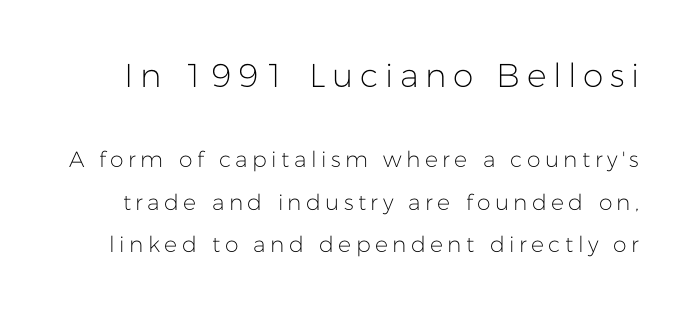
The image shows 33 px light sans-serif type, upright; set loose line spacing (1.93x), unusually wide letter spacing (+0.2 em), not underlined; the first (top) block is 1.5x larger; low stroke contrast and a medium x-height.
